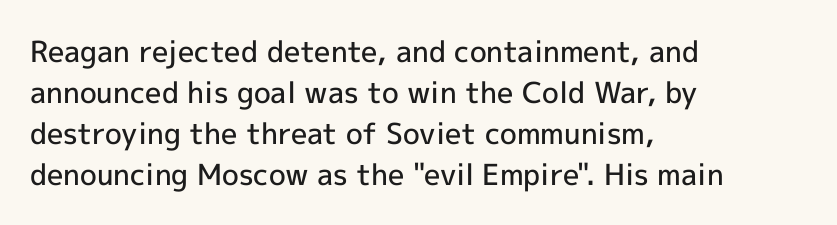
The image shows 29 px semibold sans-serif type, upright; set left-aligned, normal line spacing (1.41x), normal letter spacing, not underlined; a medium x-height.
